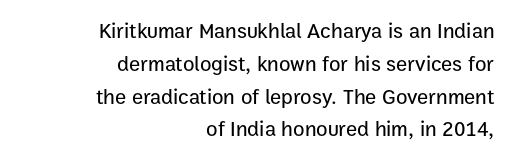
Q: Is the text italic (slanted)? A: No, it is upright.
Q: Is the text underlined? A: No.
Q: How is the paragraph aligned? A: Right-aligned.
Q: Is the spacing between letters normal or unusually wide? A: Normal.
Q: Is the spacing between lines tight, normal or loose? A: Normal.
